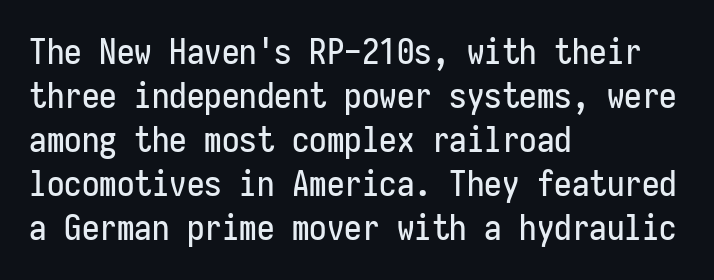
The image shows 35 px condensed sans-serif type, upright, monospaced; set left-aligned, normal line spacing (1.26x), normal letter spacing, not underlined; low stroke contrast and a medium x-height.
